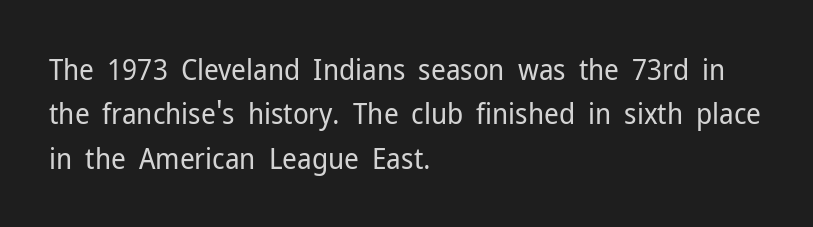
Q: Is the text bold? A: No.
Q: Is the text italic (slanted)? A: No, it is upright.
Q: Is the typeface a serif or a sans-serif typeface? A: Sans-serif.
Q: Is the text underlined? A: No.
Q: How is the paragraph aligned? A: Left-aligned.
Q: Is the spacing between letters normal or unusually wide? A: Normal.
Q: Is the spacing between lines tight, normal or loose? A: Normal.
Q: Width (condensed, normal, or wide)? A: Normal.
Q: Stroke contrast? A: Low.
Q: x-height? A: Medium.
Q: Monospaced? A: No.
